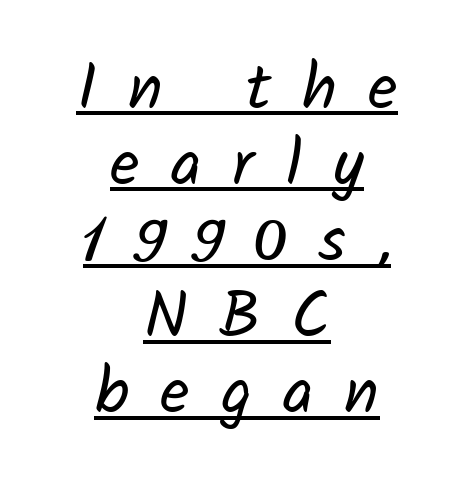
Q: Is the text bold? A: No.
Q: Is the typeface a serif or a sans-serif typeface? A: Sans-serif.
Q: Is the text underlined? A: Yes.
Q: How is the paragraph aligned? A: Centered.
Q: Is the spacing between letters normal or unusually wide? A: Unusually wide.
Q: Width (condensed, normal, or wide)? A: Normal.
Q: Stroke contrast? A: Low.
Q: x-height? A: Medium.
Q: Monospaced? A: No.
